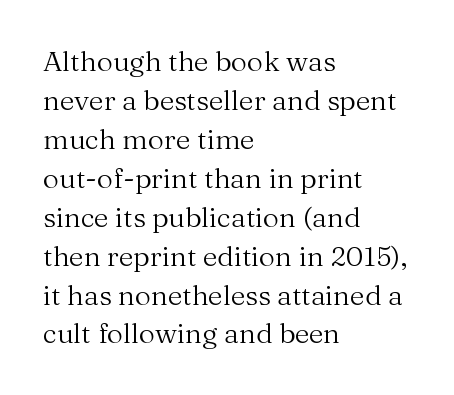
Q: Is the text bold? A: No.
Q: Is the text italic (slanted)? A: No, it is upright.
Q: Is the typeface a serif or a sans-serif typeface? A: Serif.
Q: Is the text underlined? A: No.
Q: How is the paragraph aligned? A: Left-aligned.
Q: Is the spacing between letters normal or unusually wide? A: Normal.
Q: Is the spacing between lines tight, normal or loose? A: Normal.
Q: Width (condensed, normal, or wide)? A: Normal.
Q: Stroke contrast? A: Medium.
Q: x-height? A: Medium.
Q: Monospaced? A: No.
